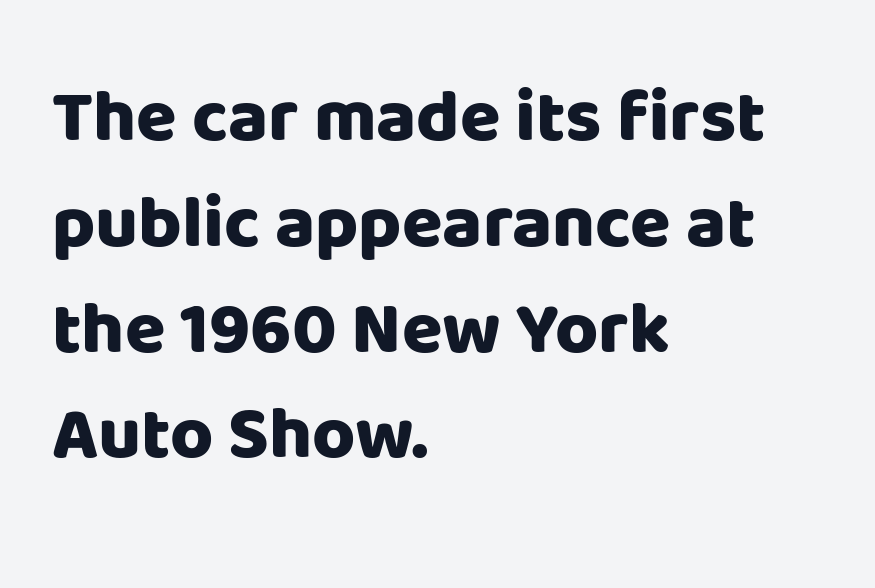
{"serif": "no", "italic": "no", "bold": "yes", "weight": "heavy", "width": "normal", "stroke_contrast": "low", "x_height": "large", "monospaced": "no", "underline": "no", "align": "left", "line_spacing": "normal", "line_spacing_ratio": 1.43, "letter_spacing": "normal", "letter_spacing_em": 0.0, "glyph_px": 74}
